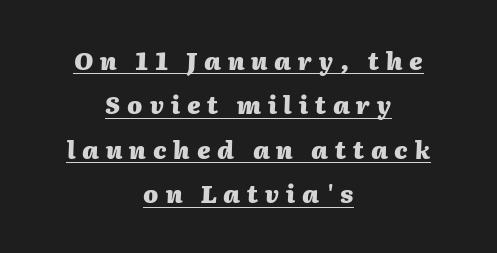
{"italic": "yes", "lean": "right", "slant_degrees": 2, "bold": "yes", "underline": "yes", "align": "center", "line_spacing_ratio": 1.85, "letter_spacing": "wide", "letter_spacing_em": 0.29, "glyph_px": 24}
